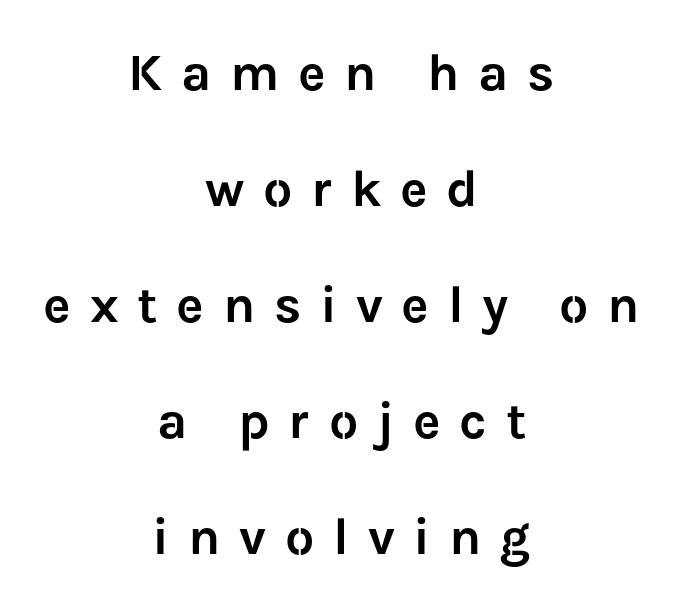
{"serif": "no", "italic": "no", "width": "normal", "stroke_contrast": "low", "x_height": "medium", "monospaced": "no", "underline": "no", "align": "center", "line_spacing": "loose", "line_spacing_ratio": 2.23, "letter_spacing": "wide", "letter_spacing_em": 0.36, "glyph_px": 52}
